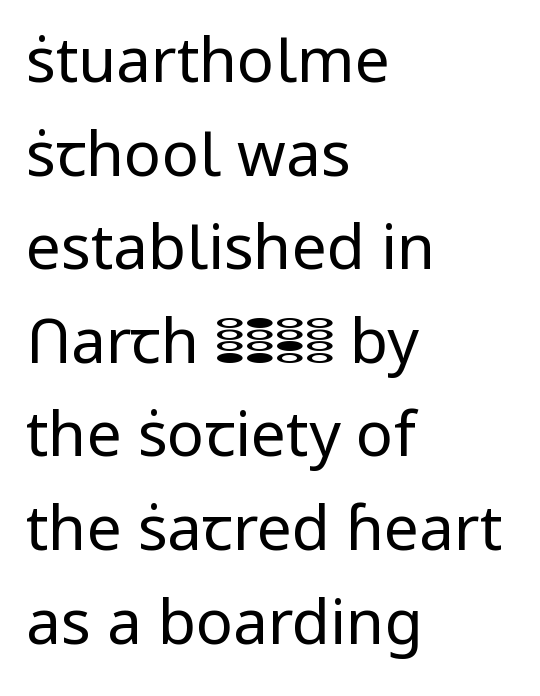
{"serif": "no", "italic": "no", "bold": "no", "weight": "regular", "width": "normal", "stroke_contrast": "low", "x_height": "medium", "monospaced": "no", "underline": "no", "align": "left", "line_spacing": "normal", "line_spacing_ratio": 1.51, "letter_spacing": "normal", "letter_spacing_em": 0.0, "glyph_px": 62}
